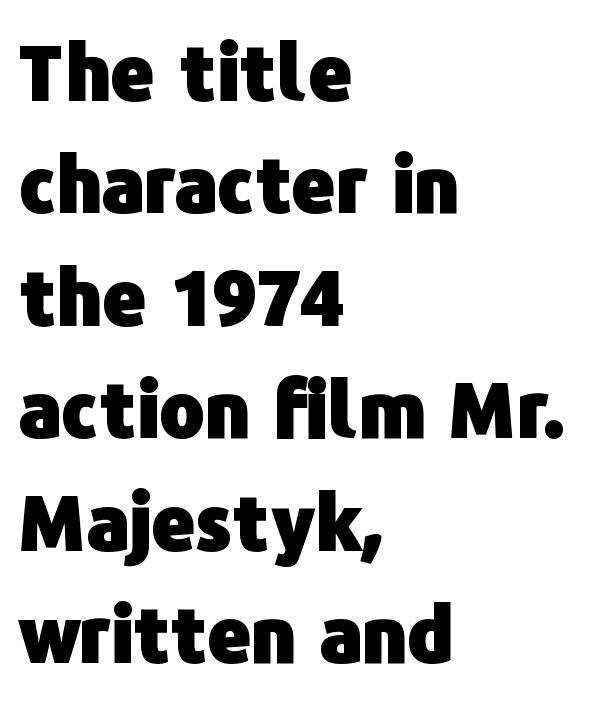
{"serif": "no", "italic": "no", "bold": "yes", "weight": "heavy", "width": "normal", "stroke_contrast": "low", "x_height": "medium", "monospaced": "no", "underline": "no", "align": "left", "line_spacing": "normal", "line_spacing_ratio": 1.48, "letter_spacing": "normal", "letter_spacing_em": 0.0, "glyph_px": 76}
